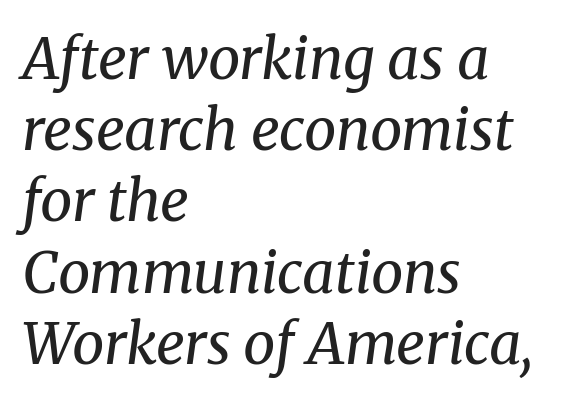
The image shows 57 px regular-weight serif type, italic (leaning right); set left-aligned, normal line spacing (1.25x), normal letter spacing, not underlined; medium stroke contrast and a medium x-height.
